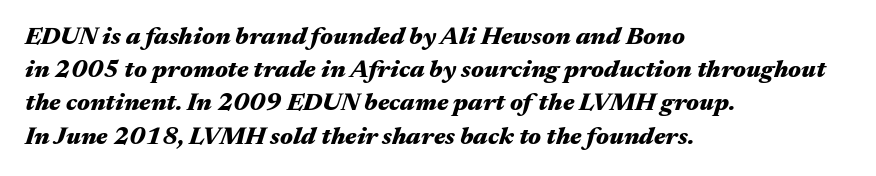
The image shows 25 px bold type, italic (leaning right); set left-aligned, normal line spacing (1.33x), normal letter spacing, not underlined.
